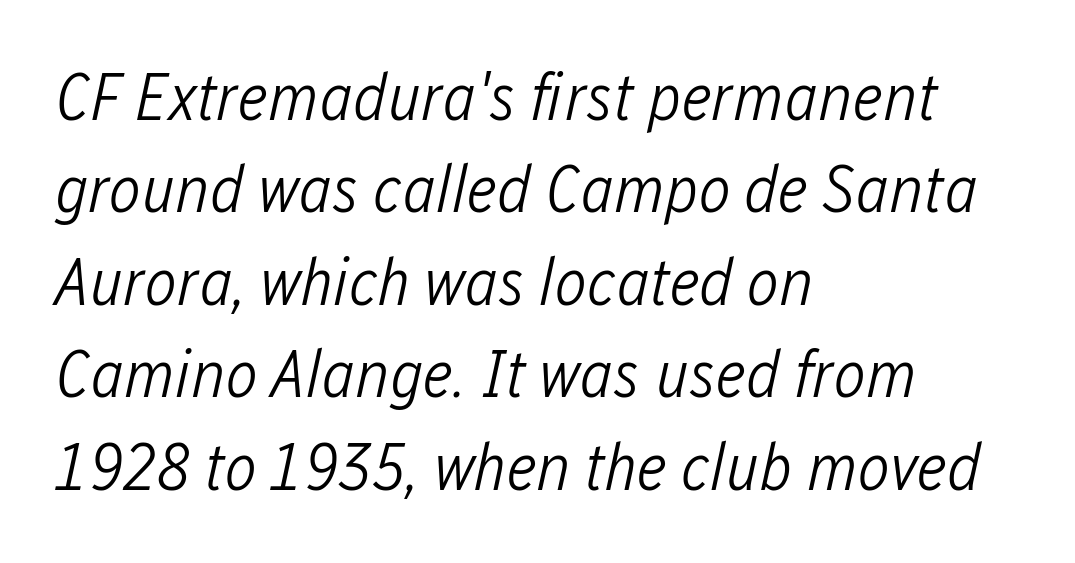
The image shows 68 px light, condensed type, italic (leaning right); set left-aligned, normal line spacing (1.36x), normal letter spacing, not underlined; low stroke contrast and a medium x-height.
